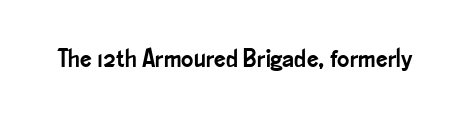
Is there any slant? The stems are plumb. Descenders are the only things crossing below the line. The line texture is even and compact thanks to regular tracking.
